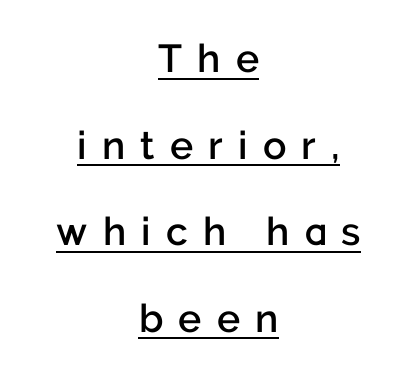
Horizontal alignment here is central, giving a formal, balanced look. Style check: upright. Typographic density is moderately raised because the face is semibold. Look at the bottom of the vertical strokes: they stop flat, with no serifs.
